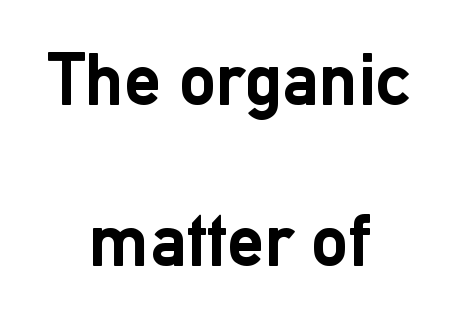
The image shows 74 px semibold sans-serif type, upright; set centered, loose line spacing (2.18x), normal letter spacing, not underlined; low stroke contrast and a medium x-height.
